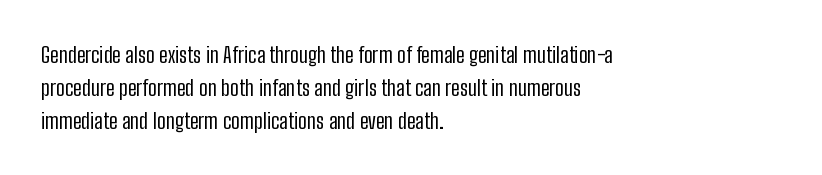
{"italic": "no", "bold": "no", "underline": "no", "align": "left", "line_spacing": "normal", "line_spacing_ratio": 1.49, "letter_spacing": "normal", "letter_spacing_em": 0.0, "glyph_px": 22}
